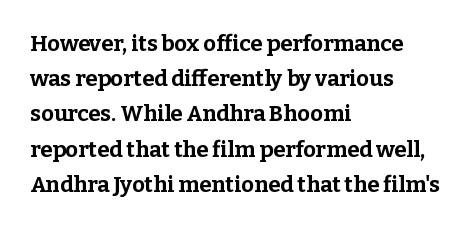
Every row of glyphs begins at an identical x-position on the left. Each word holds together tightly as a unit, with standard inter-letter gaps. What's the leading like? Ordinary, nothing unusual. Nope, not italic — everything's standing straight. The space directly below the letters is spotless.
